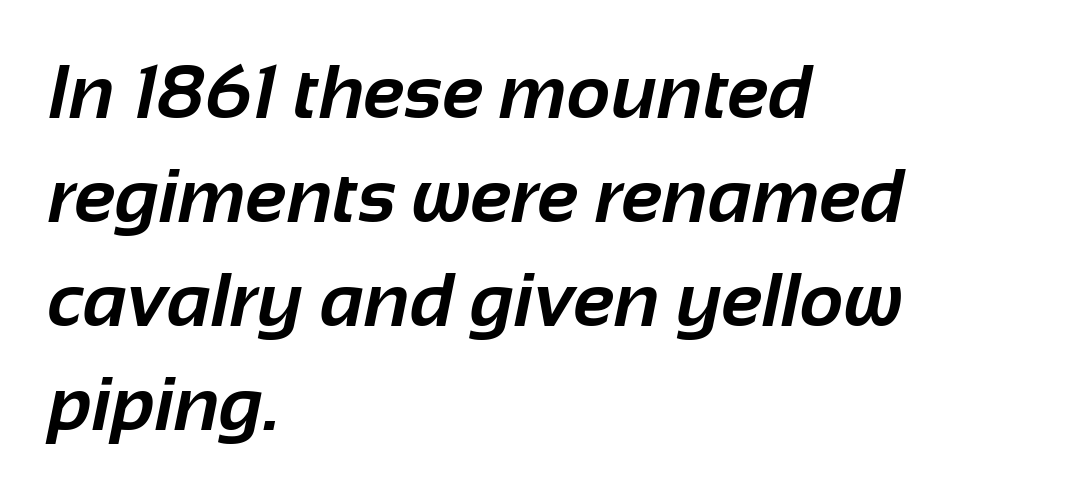
The image shows 76 px bold sans-serif type; set left-aligned, normal line spacing (1.37x), normal letter spacing, not underlined; low stroke contrast and a medium x-height.
